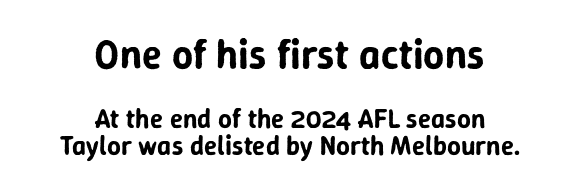
Q: Is the text italic (slanted)? A: No, it is upright.
Q: Is the typeface a serif or a sans-serif typeface? A: Sans-serif.
Q: Is the text underlined? A: No.
Q: How is the paragraph aligned? A: Centered.
Q: Is the spacing between letters normal or unusually wide? A: Normal.
Q: Is the spacing between lines tight, normal or loose? A: Tight.
Q: Which block of text is set in a larger size, the first (top) or the second (bottom)? A: The first (top) one.
Q: Width (condensed, normal, or wide)? A: Normal.
Q: Stroke contrast? A: Low.
Q: x-height? A: Medium.
Q: Monospaced? A: No.
